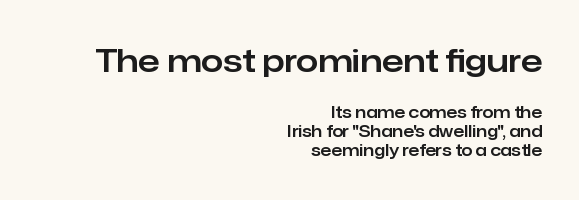
{"serif": "no", "italic": "no", "width": "normal", "stroke_contrast": "low", "x_height": "medium", "monospaced": "no", "underline": "no", "align": "right", "line_spacing_ratio": 1.18, "letter_spacing": "normal", "letter_spacing_em": 0.0, "larger_block": "first", "size_ratio": 2.0, "glyph_px": 32}
